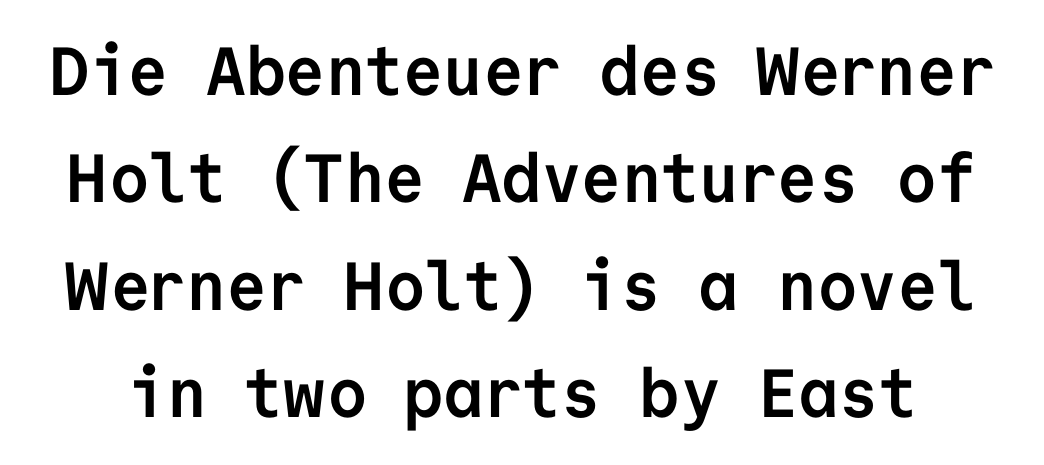
How heavy is the stroke? Heavy — this is a bold. Short note: letters normally spaced. Looks like terminal output: every glyph gets an equal slot. Underline: absent. Nope, not italic — everything's standing straight.
